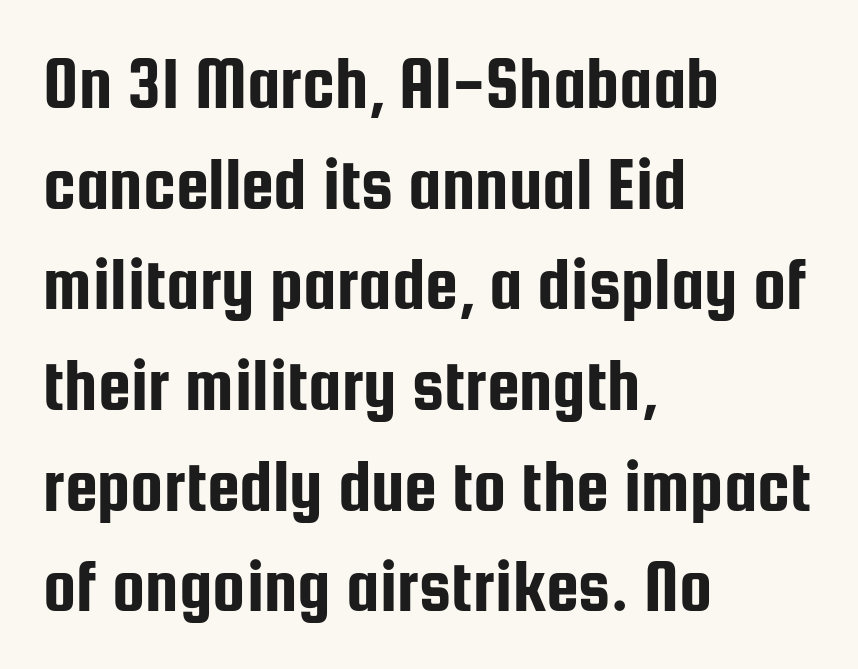
Q: Is the text italic (slanted)? A: No, it is upright.
Q: Is the typeface a serif or a sans-serif typeface? A: Sans-serif.
Q: Is the text underlined? A: No.
Q: How is the paragraph aligned? A: Left-aligned.
Q: Is the spacing between letters normal or unusually wide? A: Normal.
Q: Is the spacing between lines tight, normal or loose? A: Normal.
Q: Width (condensed, normal, or wide)? A: Condensed.
Q: Stroke contrast? A: Low.
Q: x-height? A: Medium.
Q: Monospaced? A: No.
